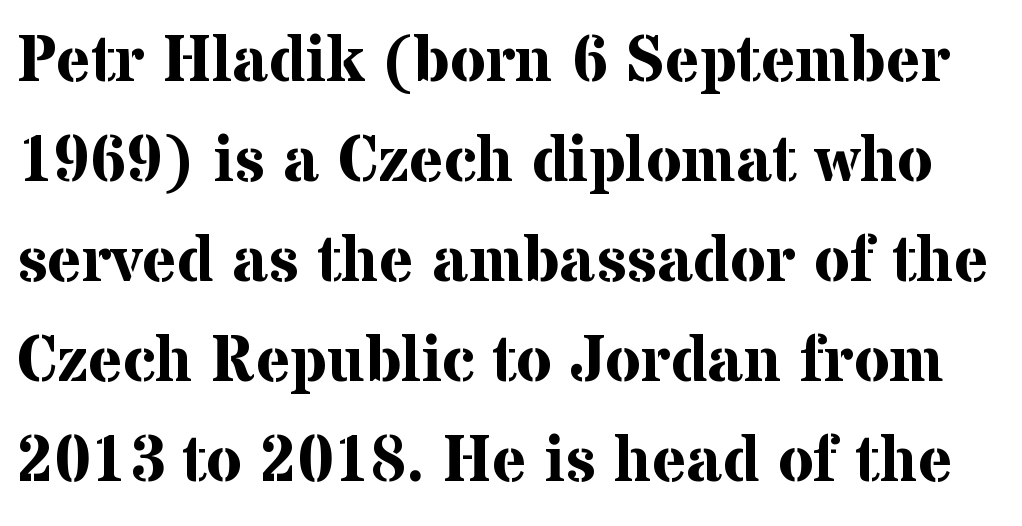
{"serif": "yes", "italic": "no", "bold": "yes", "weight": "bold", "width": "normal", "stroke_contrast": "medium", "x_height": "medium", "monospaced": "no", "underline": "no", "line_spacing": "normal", "line_spacing_ratio": 1.54, "letter_spacing": "normal", "letter_spacing_em": 0.0, "glyph_px": 65}
